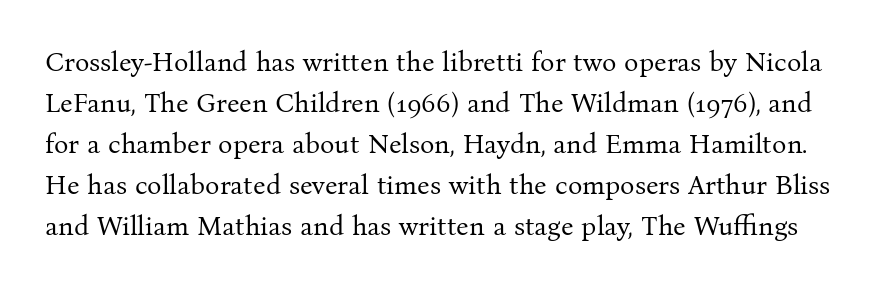
Q: Is the text bold? A: No.
Q: Is the text italic (slanted)? A: No, it is upright.
Q: Is the text underlined? A: No.
Q: Is the spacing between letters normal or unusually wide? A: Normal.
Q: Is the spacing between lines tight, normal or loose? A: Normal.
